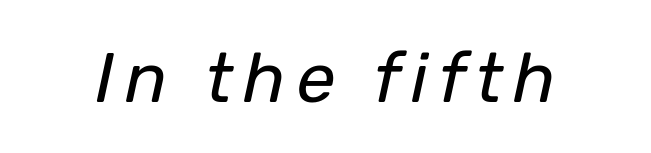
{"italic": "yes", "lean": "right", "slant_degrees": 12, "bold": "no", "weight": "regular", "width": "normal", "stroke_contrast": "low", "x_height": "medium", "monospaced": "no", "underline": "no", "glyph_px": 70}
